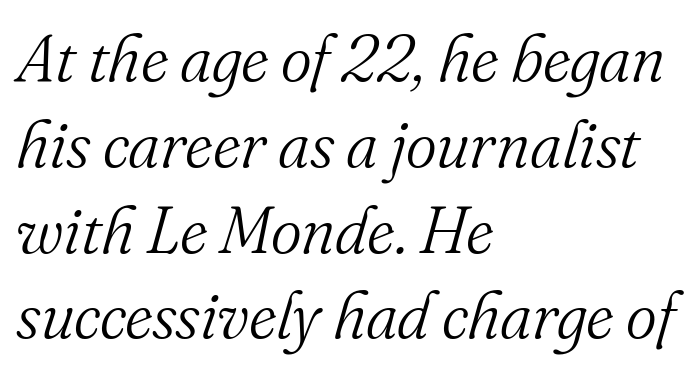
{"serif": "yes", "italic": "yes", "lean": "right", "slant_degrees": 16, "bold": "no", "weight": "light", "width": "normal", "stroke_contrast": "medium", "x_height": "small", "monospaced": "no", "underline": "no", "align": "left", "line_spacing": "normal", "line_spacing_ratio": 1.3, "letter_spacing": "normal", "letter_spacing_em": 0.0, "glyph_px": 66}
